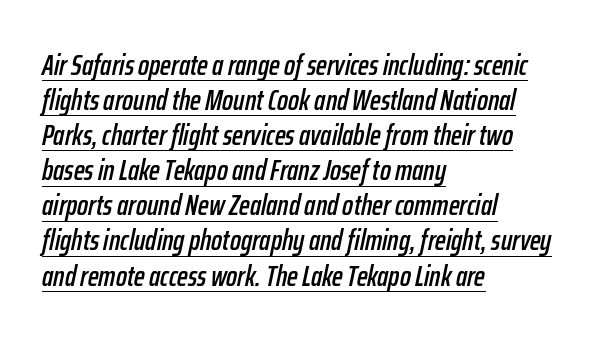
{"italic": "yes", "lean": "right", "slant_degrees": 12, "width": "condensed", "stroke_contrast": "low", "x_height": "medium", "monospaced": "no", "underline": "yes", "align": "left", "line_spacing_ratio": 1.21, "letter_spacing": "normal", "letter_spacing_em": 0.0, "glyph_px": 29}
